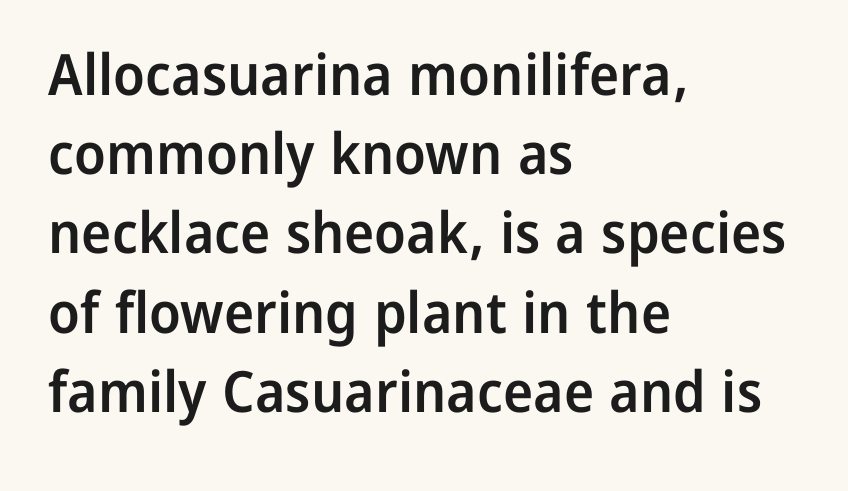
The image shows 57 px semibold sans-serif type, upright; set left-aligned, normal line spacing (1.39x), normal letter spacing, not underlined; low stroke contrast and a medium x-height.
